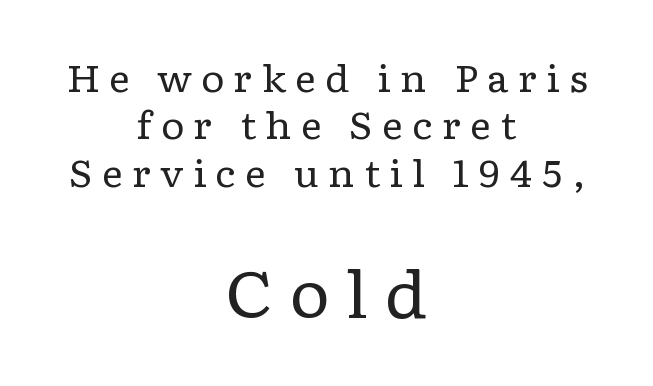
{"serif": "yes", "italic": "no", "bold": "no", "weight": "regular", "width": "wide", "stroke_contrast": "low", "x_height": "medium", "monospaced": "no", "underline": "no", "align": "center", "line_spacing": "normal", "line_spacing_ratio": 1.28, "letter_spacing": "wide", "letter_spacing_em": 0.24, "larger_block": "second", "size_ratio": 1.73, "glyph_px": 64}
